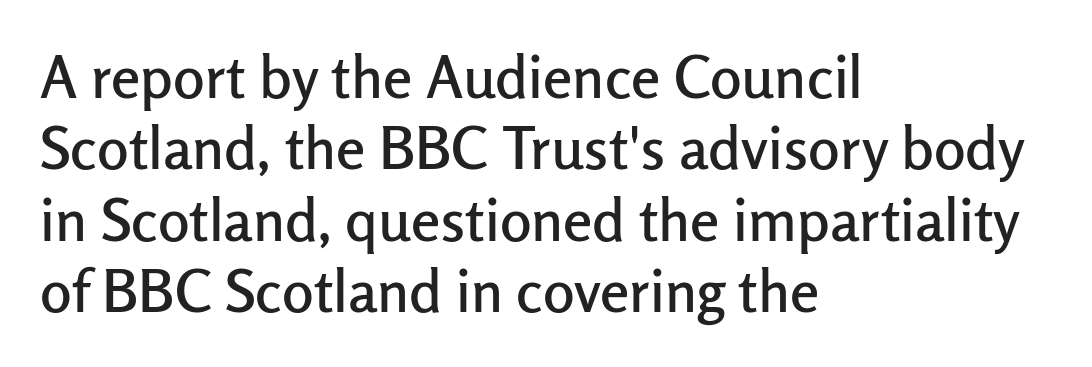
The image shows 59 px sans-serif type, upright; set left-aligned, line spacing 1.21x, normal letter spacing, not underlined; low stroke contrast and a medium x-height.
